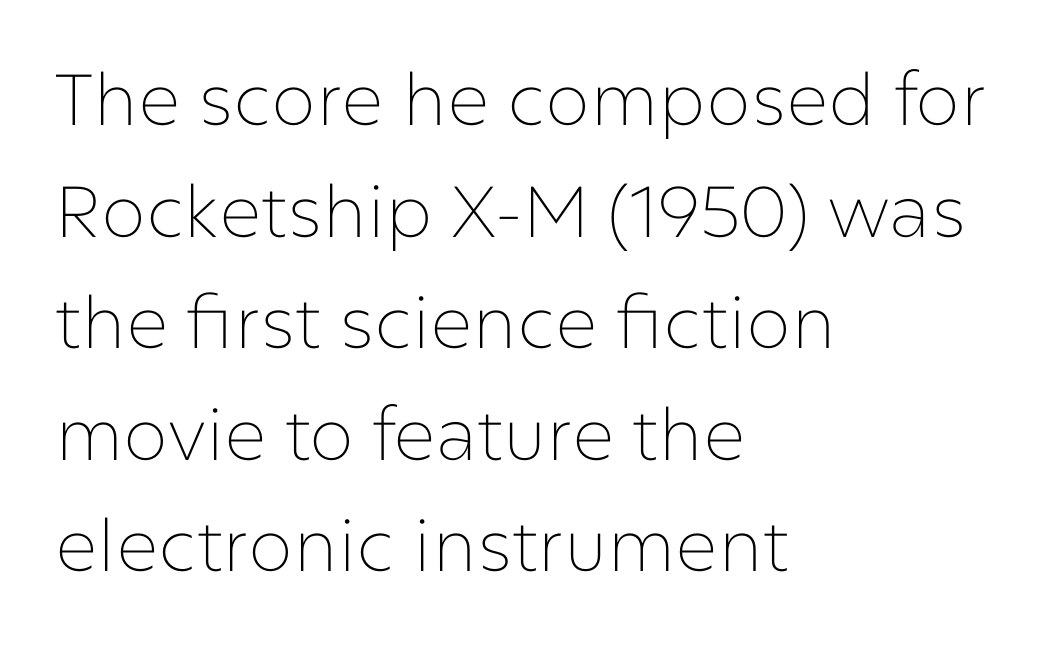
Q: Is the text bold? A: No.
Q: Is the text italic (slanted)? A: No, it is upright.
Q: Is the typeface a serif or a sans-serif typeface? A: Sans-serif.
Q: Is the text underlined? A: No.
Q: How is the paragraph aligned? A: Left-aligned.
Q: Is the spacing between letters normal or unusually wide? A: Normal.
Q: Is the spacing between lines tight, normal or loose? A: Normal.
Q: Width (condensed, normal, or wide)? A: Normal.
Q: Stroke contrast? A: Low.
Q: x-height? A: Medium.
Q: Monospaced? A: No.
